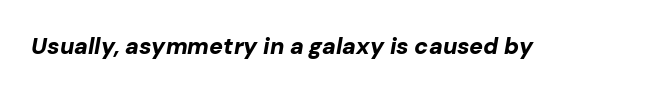
{"italic": "yes", "lean": "right", "slant_degrees": 10, "bold": "yes", "underline": "no", "letter_spacing": "normal", "letter_spacing_em": 0.0, "glyph_px": 23}
